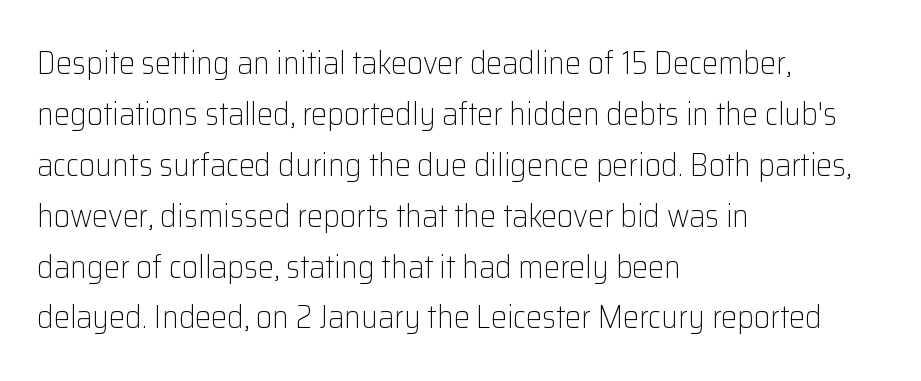
{"serif": "no", "italic": "no", "bold": "no", "weight": "light", "width": "normal", "stroke_contrast": "low", "x_height": "medium", "monospaced": "no", "underline": "no", "align": "left", "line_spacing": "normal", "line_spacing_ratio": 1.59, "letter_spacing": "normal", "letter_spacing_em": 0.0, "glyph_px": 32}
